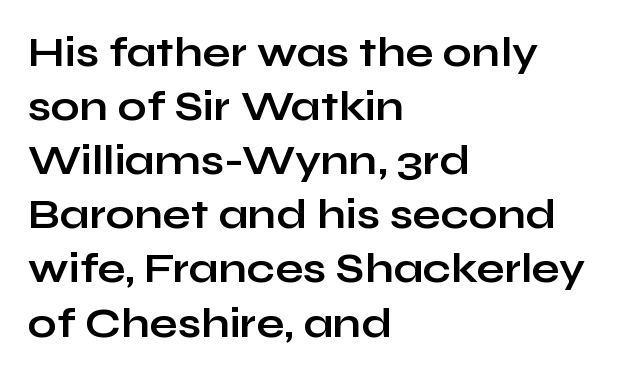
The image shows 41 px bold, wide sans-serif type, upright; set left-aligned, normal line spacing (1.32x), normal letter spacing, not underlined; low stroke contrast and a medium x-height.
